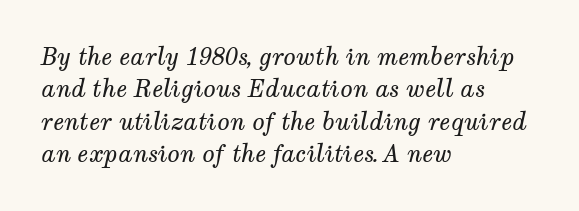
Q: Is the text bold? A: No.
Q: Is the text italic (slanted)? A: Yes, it leans right by about 12 degrees.
Q: Is the text underlined? A: No.
Q: How is the paragraph aligned? A: Left-aligned.
Q: Is the spacing between letters normal or unusually wide? A: Normal.
Q: Is the spacing between lines tight, normal or loose? A: Normal.
